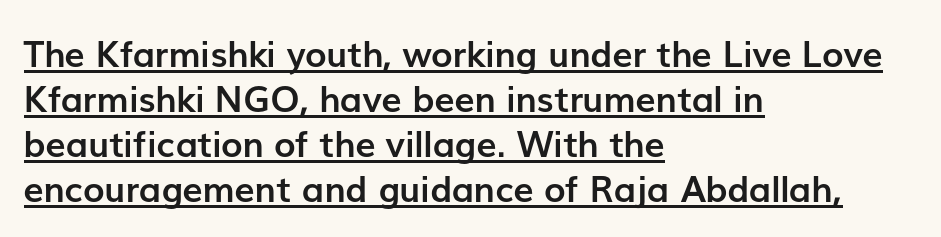
{"serif": "no", "italic": "no", "bold": "yes", "weight": "semibold", "width": "normal", "stroke_contrast": "low", "x_height": "medium", "monospaced": "no", "underline": "yes", "align": "left", "line_spacing": "normal", "line_spacing_ratio": 1.25, "letter_spacing": "normal", "letter_spacing_em": 0.0, "glyph_px": 36}
